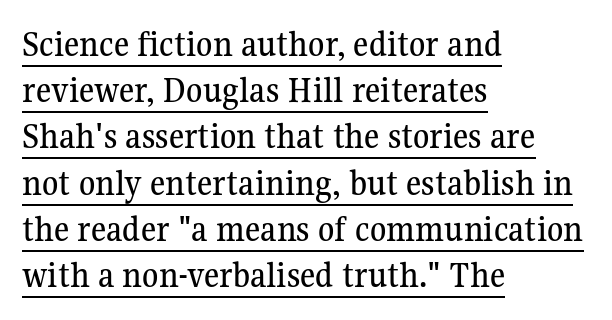
{"serif": "yes", "italic": "no", "width": "normal", "stroke_contrast": "medium", "x_height": "medium", "monospaced": "no", "underline": "yes", "align": "left", "line_spacing": "normal", "line_spacing_ratio": 1.25, "letter_spacing": "normal", "letter_spacing_em": 0.0, "glyph_px": 37}
